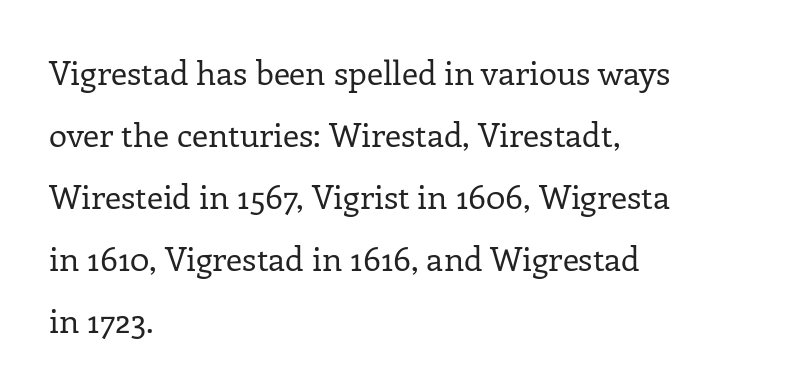
The image shows 33 px regular-weight serif type, upright; set left-aligned, line spacing 1.88x, normal letter spacing, not underlined; low stroke contrast and a medium x-height.
